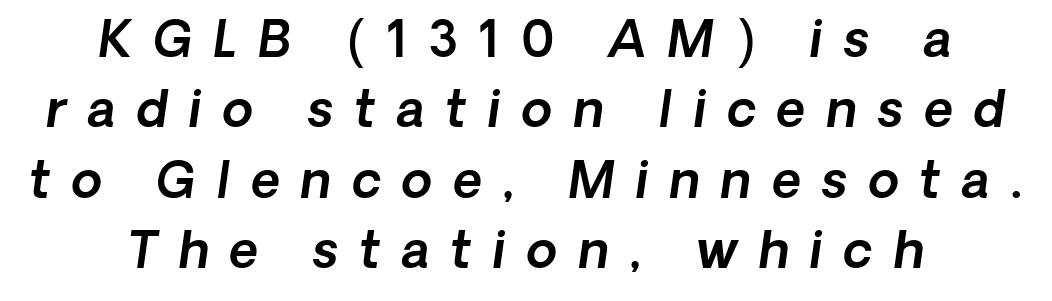
Q: Is the typeface a serif or a sans-serif typeface? A: Sans-serif.
Q: Is the text underlined? A: No.
Q: How is the paragraph aligned? A: Centered.
Q: Is the spacing between letters normal or unusually wide? A: Unusually wide.
Q: Is the spacing between lines tight, normal or loose? A: Normal.
Q: Width (condensed, normal, or wide)? A: Normal.
Q: x-height? A: Medium.
Q: Monospaced? A: No.
